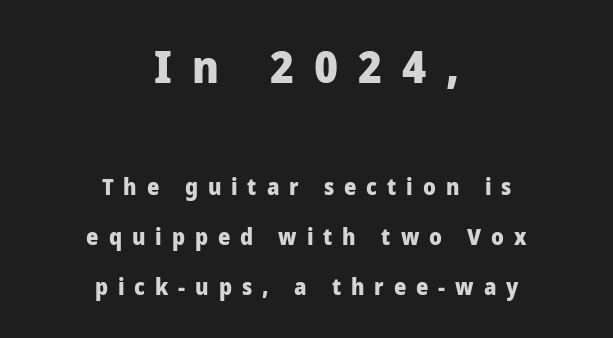
Q: Is the text bold? A: Yes.
Q: Is the text italic (slanted)? A: No, it is upright.
Q: Is the typeface a serif or a sans-serif typeface? A: Sans-serif.
Q: Is the text underlined? A: No.
Q: How is the paragraph aligned? A: Centered.
Q: Is the spacing between letters normal or unusually wide? A: Unusually wide.
Q: Is the spacing between lines tight, normal or loose? A: Loose.
Q: Which block of text is set in a larger size, the first (top) or the second (bottom)? A: The first (top) one.
Q: Width (condensed, normal, or wide)? A: Normal.
Q: Stroke contrast? A: Low.
Q: x-height? A: Medium.
Q: Monospaced? A: No.
